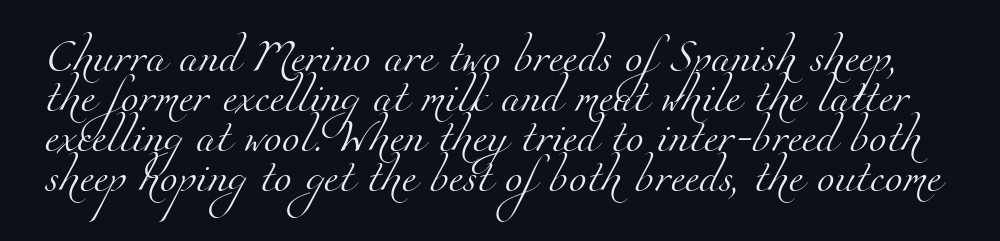
The image shows 32 px light serif type; set normal line spacing (1.25x), normal letter spacing, not underlined; medium stroke contrast and a small x-height.
